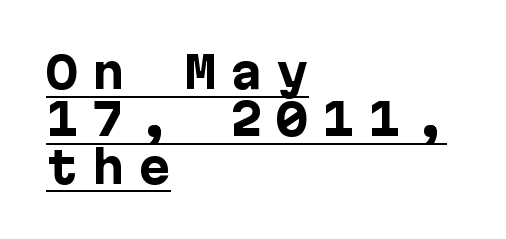
Q: Is the text bold? A: Yes.
Q: Is the text italic (slanted)? A: No, it is upright.
Q: Is the typeface a serif or a sans-serif typeface? A: Sans-serif.
Q: Is the text underlined? A: Yes.
Q: How is the paragraph aligned? A: Left-aligned.
Q: Is the spacing between letters normal or unusually wide? A: Unusually wide.
Q: Is the spacing between lines tight, normal or loose? A: Tight.
Q: Width (condensed, normal, or wide)? A: Normal.
Q: Stroke contrast? A: Low.
Q: x-height? A: Medium.
